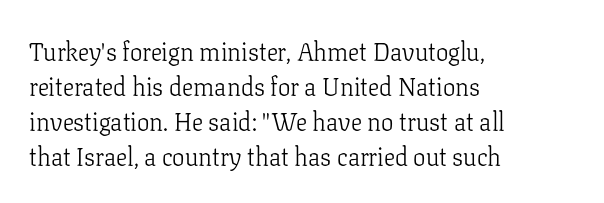
{"italic": "no", "bold": "no", "underline": "no", "align": "left", "line_spacing": "normal", "line_spacing_ratio": 1.4, "letter_spacing": "normal", "letter_spacing_em": 0.0, "glyph_px": 25}
